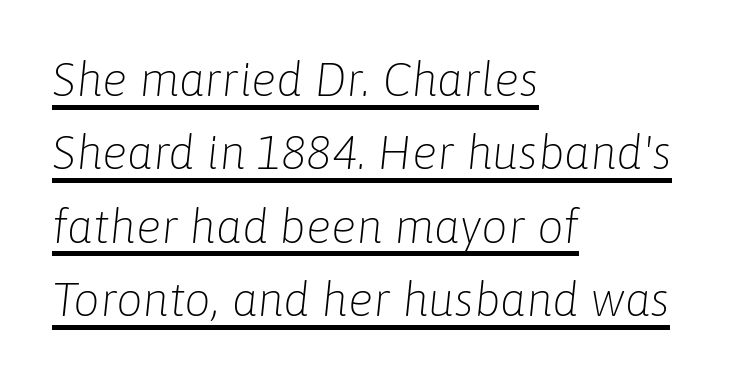
A typesetter would mark this as italic. Reading down the column, the eye jumps a familiar distance to each next line. Which margin do the lines hug? The left one — the right edge is uneven. The tracking reads as untouched default to a designer's eye. The glyphs are accompanied by a horizontal stroke just below them.
